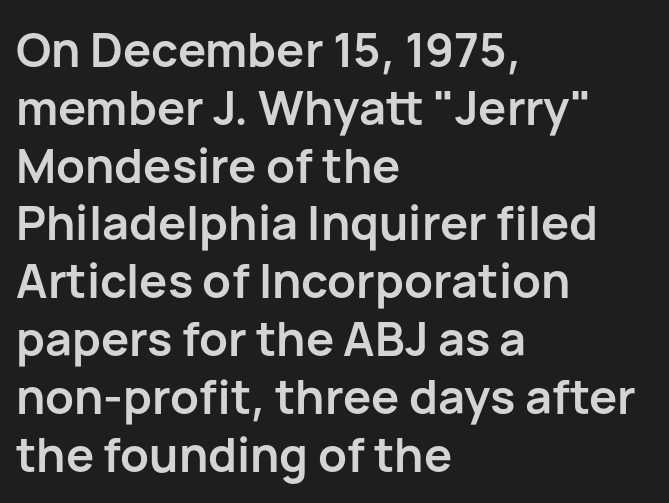
You could not count columns in this text — the font is proportionally spaced. A typesetter would label this face a sans. This is roman type, the default non-slanted kind. Typeset ragged right — the left edge is the straight one. Students, this is bold: see how much ink each stroke carries.
